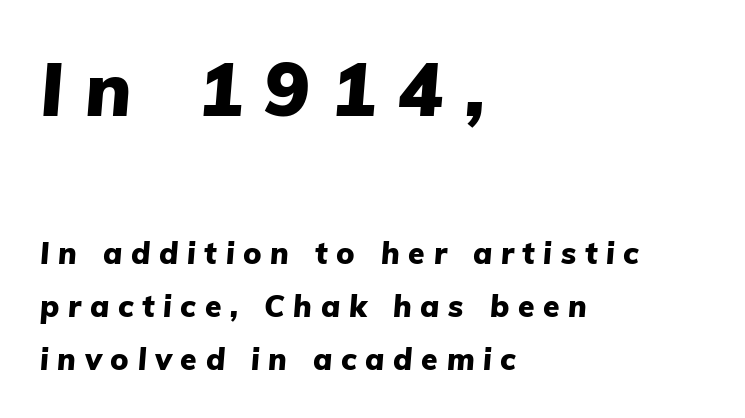
Spacing between characters has been opened up far beyond the box default. The glyphs have the mass of a bold cut. The glyphs are unaccompanied by any horizontal stroke below them. A student would call this left alignment; a typographer would say flush left, rag right. Which of the two is more prominent by size? The first, at the top.
